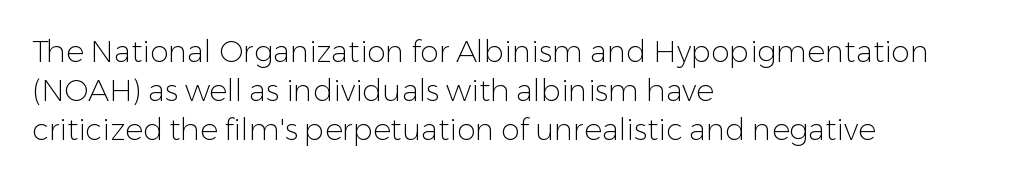
Casual observation: everything's shoved over to the left. The strip under each line holds only bare page. The rendering uses natural spacing where letterforms have individual widths. The line texture is even and compact thanks to regular tracking. Summary of vertical rhythm: regular, with standard interline spacing.
